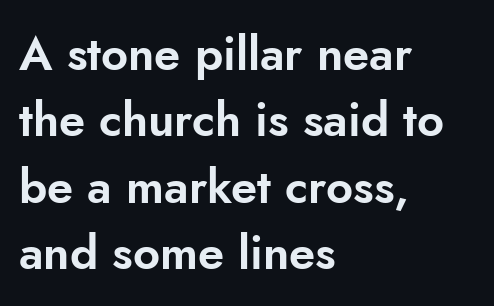
The image shows 47 px sans-serif type, upright; set left-aligned, normal line spacing (1.41x), normal letter spacing, not underlined; low stroke contrast and a small x-height.
